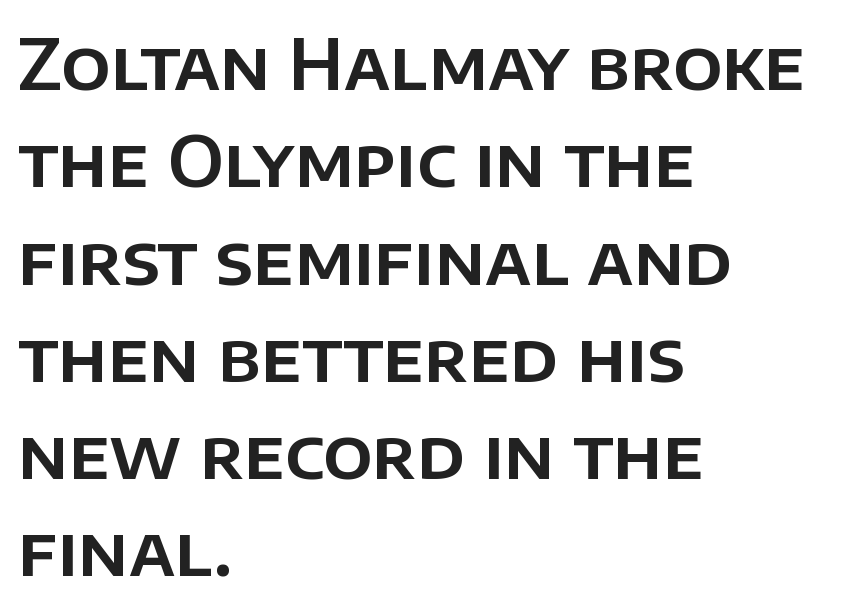
{"serif": "no", "italic": "no", "width": "normal", "stroke_contrast": "low", "x_height": "large", "monospaced": "no", "underline": "no", "align": "left", "line_spacing": "normal", "line_spacing_ratio": 1.41, "letter_spacing": "normal", "letter_spacing_em": 0.0, "glyph_px": 69}
